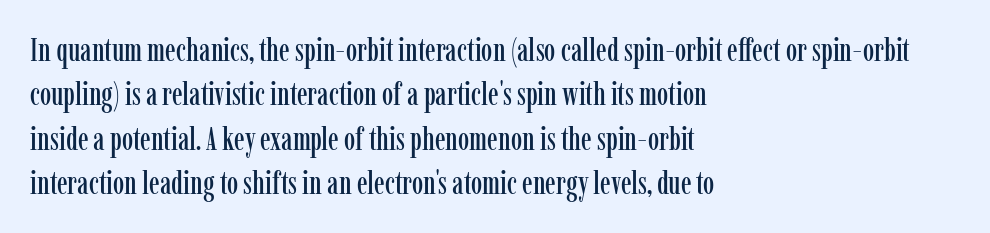
The lines sit at an ordinary, default distance from one another. Spacing verdict: proportional, widths tailored to each character. Teacher's note: observe the even left margin — that is flush-left alignment. Just letters on the line, the space beneath them empty. How are the letters spaced? Ordinarily, with no added tracking. The letters stand upright; this is a roman face.
